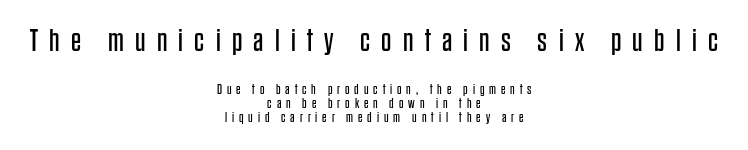
Type size steps down from the first block to the second. The horizontal fit of the characters is loose and conspicuously gappy. Horizontal bands of white between lines are thin slivers. Think of a printed novel: that variable character pitch is what you see here.
